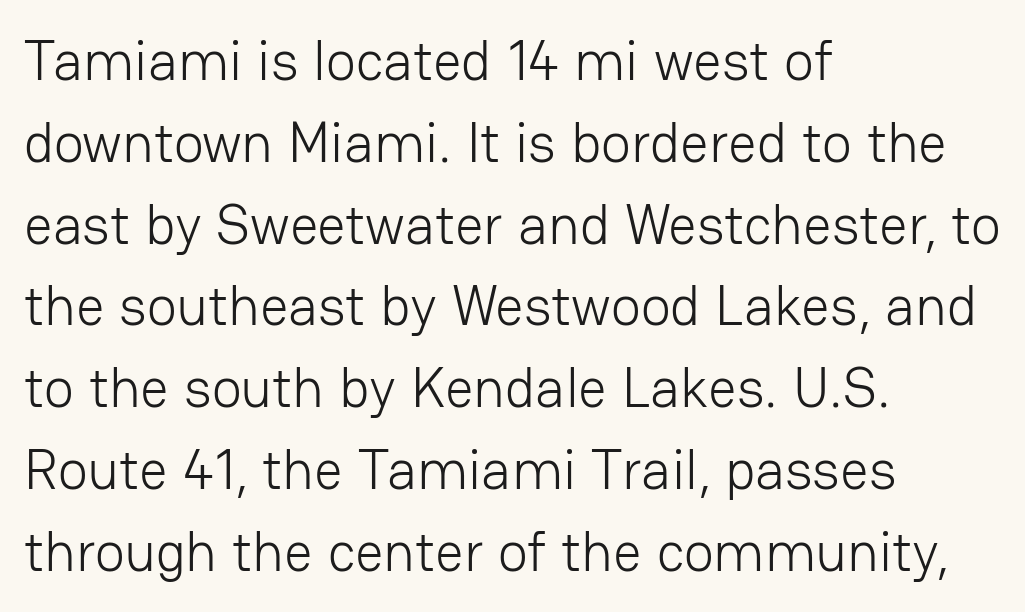
The image shows 56 px light sans-serif type, upright; set left-aligned, normal line spacing (1.46x), normal letter spacing, not underlined; low stroke contrast and a medium x-height.
